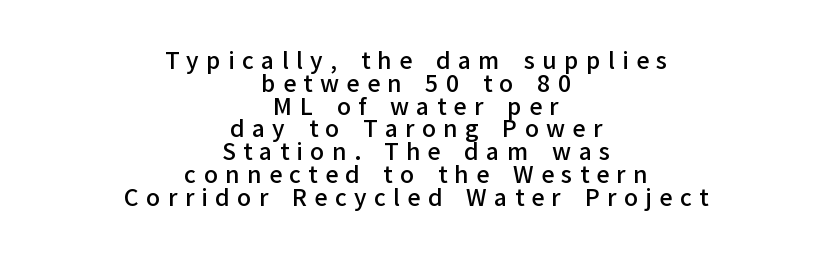
{"italic": "no", "bold": "semi", "underline": "no", "align": "center", "line_spacing": "tight", "line_spacing_ratio": 0.99, "letter_spacing": "wide", "letter_spacing_em": 0.32, "glyph_px": 23}
